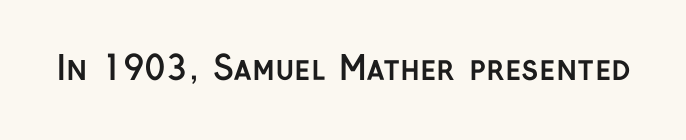
The image shows 33 px semibold sans-serif type, upright; set normal letter spacing, not underlined; low stroke contrast and a medium x-height.
